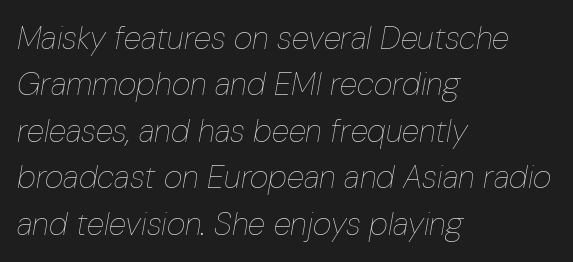
No word sits above an underline. The lines in this sample share a left origin and differ only in where they stop. The face used here is proportionally spaced, like ordinary book or web type. This sample keeps an unexceptional amount of space between lines.
